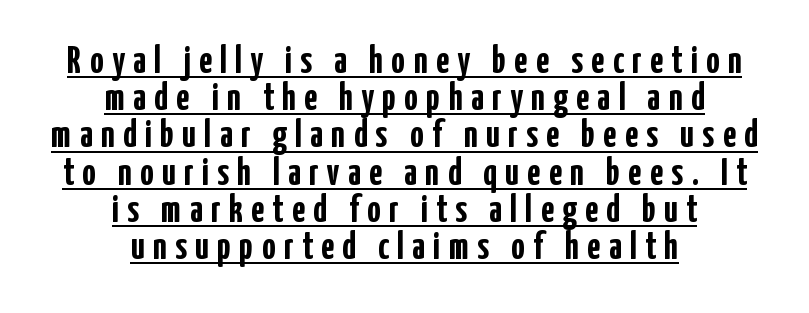
The image shows 38 px semibold, condensed sans-serif type, upright; set centered, tight line spacing (0.98x), unusually wide letter spacing (+0.22 em), underlined; low stroke contrast and a medium x-height.
